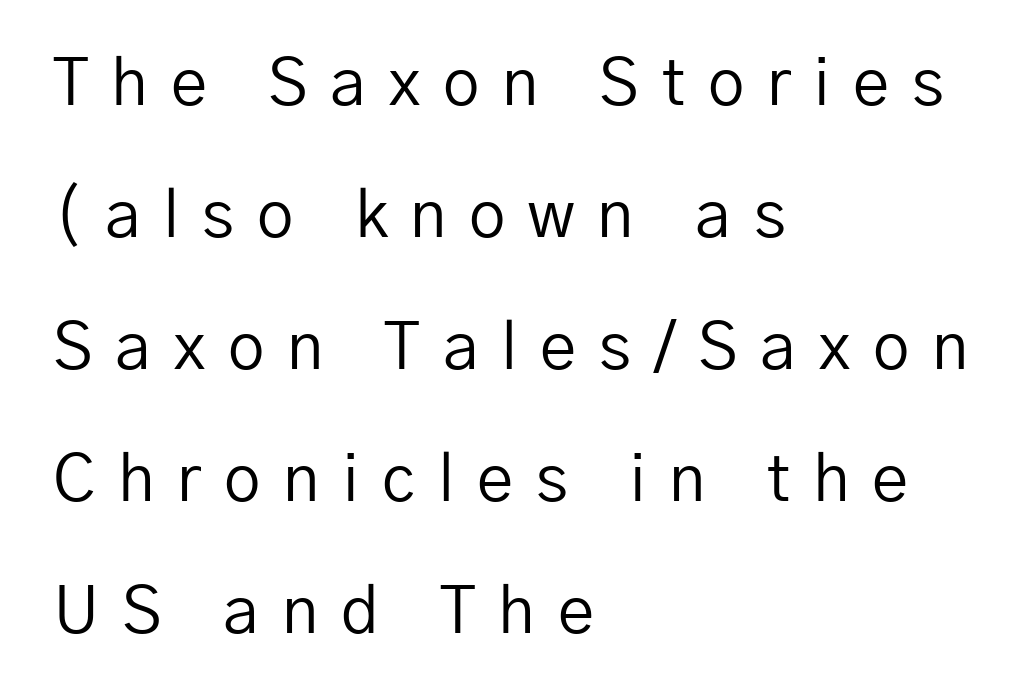
Q: Is the text bold? A: No.
Q: Is the text italic (slanted)? A: No, it is upright.
Q: Is the typeface a serif or a sans-serif typeface? A: Sans-serif.
Q: Is the text underlined? A: No.
Q: How is the paragraph aligned? A: Left-aligned.
Q: Is the spacing between letters normal or unusually wide? A: Unusually wide.
Q: Is the spacing between lines tight, normal or loose? A: Loose.
Q: Width (condensed, normal, or wide)? A: Normal.
Q: Stroke contrast? A: Low.
Q: x-height? A: Medium.
Q: Monospaced? A: No.
